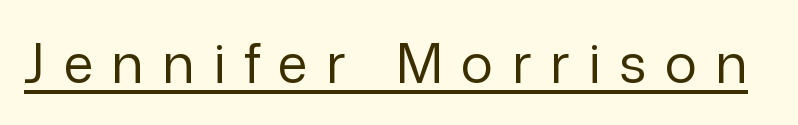
{"serif": "no", "italic": "no", "bold": "no", "weight": "regular", "width": "normal", "stroke_contrast": "low", "x_height": "medium", "monospaced": "no", "underline": "yes", "letter_spacing": "wide", "letter_spacing_em": 0.34, "glyph_px": 54}
